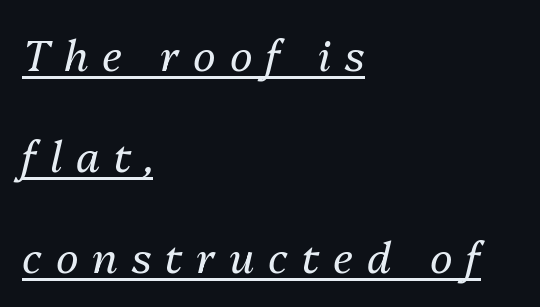
Q: Is the text bold? A: No.
Q: Is the text italic (slanted)? A: Yes, it leans right by about 13 degrees.
Q: Is the text underlined? A: Yes.
Q: How is the paragraph aligned? A: Left-aligned.
Q: Is the spacing between letters normal or unusually wide? A: Unusually wide.
Q: Is the spacing between lines tight, normal or loose? A: Loose.
Q: Width (condensed, normal, or wide)? A: Normal.
Q: Stroke contrast? A: Medium.
Q: x-height? A: Medium.
Q: Monospaced? A: No.
